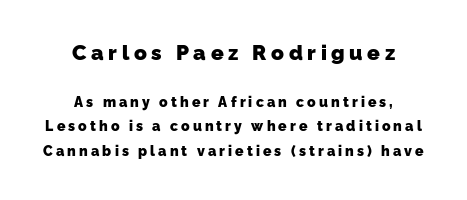
Anything drawn beneath the words? Only blank space. Someone cranked the tracking dial way up on this one. A full-strength bold gives these letters their thick strokes. Visually the block forms a symmetrical silhouette, jagged on both flanks. Of the two passages, the one on top uses the larger point size.
